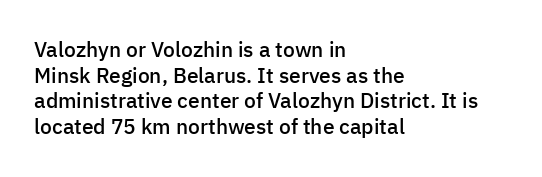
Nobody drew a line under any word here. The letters stand straight up with perfectly vertical stems. Emphasis by weight is partial: semibold. Nobody touched the tracking dial on this one. Compared with a centered layout, this one pins lines to the left instead.
